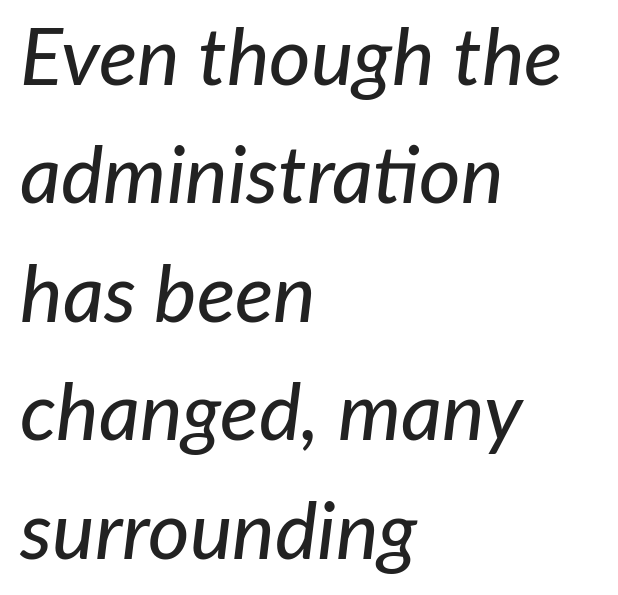
{"italic": "yes", "lean": "right", "slant_degrees": 7, "width": "normal", "stroke_contrast": "low", "x_height": "medium", "monospaced": "no", "underline": "no", "align": "left", "line_spacing": "normal", "line_spacing_ratio": 1.48, "letter_spacing": "normal", "letter_spacing_em": 0.0, "glyph_px": 80}
